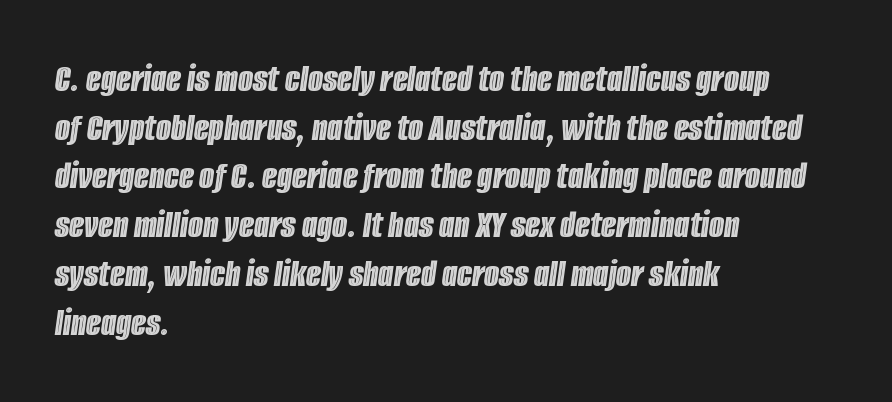
{"italic": "yes", "lean": "right", "slant_degrees": 8, "width": "condensed", "x_height": "large", "monospaced": "no", "underline": "no", "align": "left", "line_spacing": "normal", "line_spacing_ratio": 1.25, "letter_spacing": "normal", "letter_spacing_em": 0.0, "glyph_px": 39}
